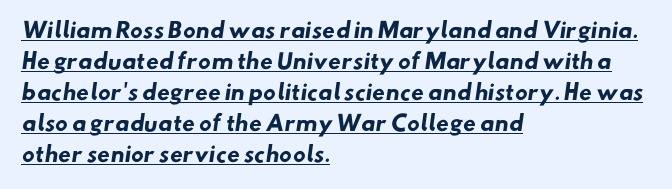
The image shows 21 px bold type; set left-aligned, normal line spacing (1.48x), normal letter spacing, underlined.
